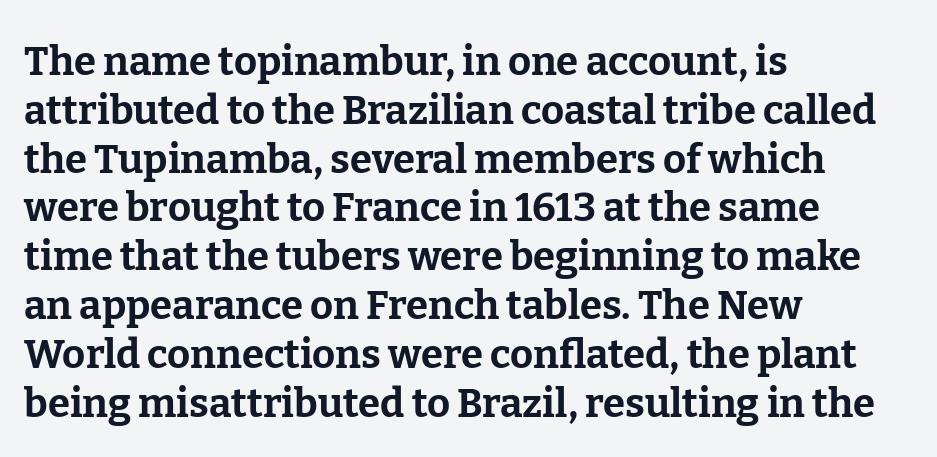
{"serif": "yes", "italic": "no", "bold": "yes", "weight": "bold", "width": "normal", "stroke_contrast": "low", "x_height": "medium", "monospaced": "no", "underline": "no", "align": "left", "line_spacing_ratio": 1.22, "letter_spacing": "normal", "letter_spacing_em": 0.0, "glyph_px": 40}
